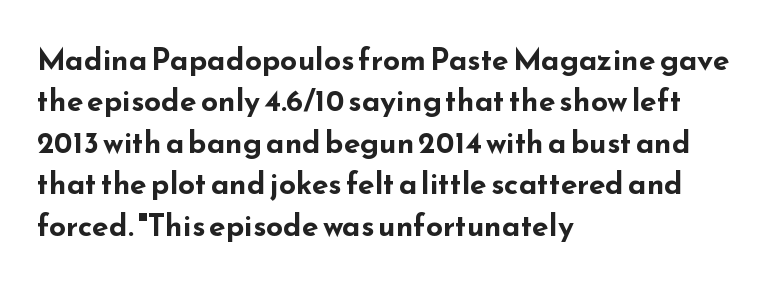
The image shows 30 px bold, wide sans-serif type, upright; set left-aligned, normal line spacing (1.38x), normal letter spacing, not underlined; low stroke contrast and a small x-height.
